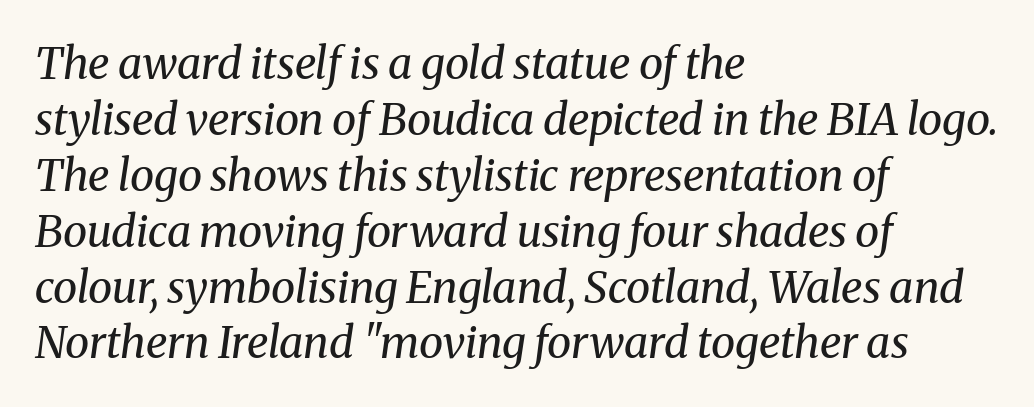
Characters follow at the spacing the type designer built in. Is there much room between lines? A standard amount, neither cramped nor airy. Notice how the stems are inclined rather than vertical — that's the hallmark of italics. Examine the stroke ends and you'll spot serifs.
